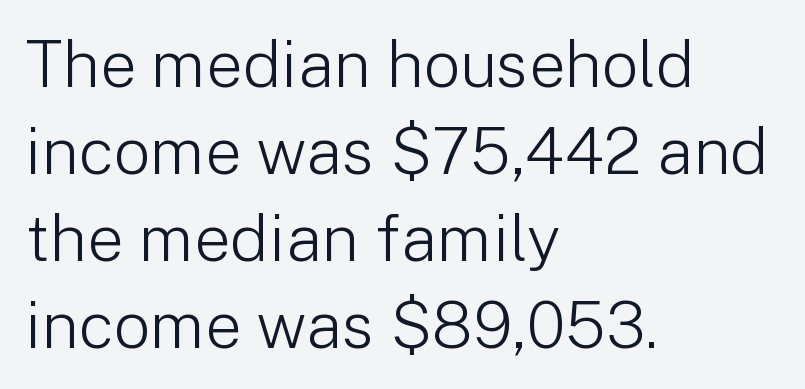
Is this a fixed-width face? No — the glyphs have proportional, varying widths. You could call the tracking neutral — neither tight nor loose. The words here are not underlined. Line beginnings align vertically; line endings do not. Designer's note — italics off, roman on.
